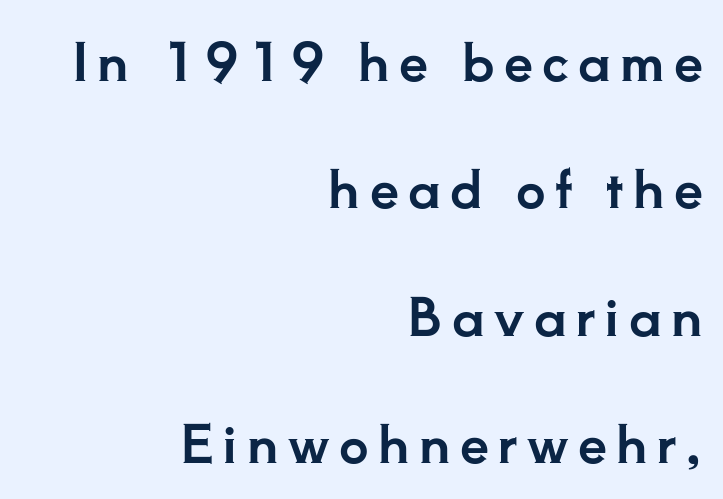
The image shows 52 px serif type, upright; set right-aligned, loose line spacing (2.45x), not underlined; low stroke contrast and a small x-height.
